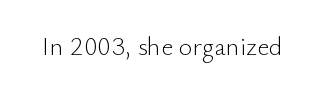
A roman cut, with each character standing at attention. Decoration check: the copy has no underline. The gaps between neighbouring characters are ordinary and unremarkable. Bold? No — there's no thickening of the strokes.
